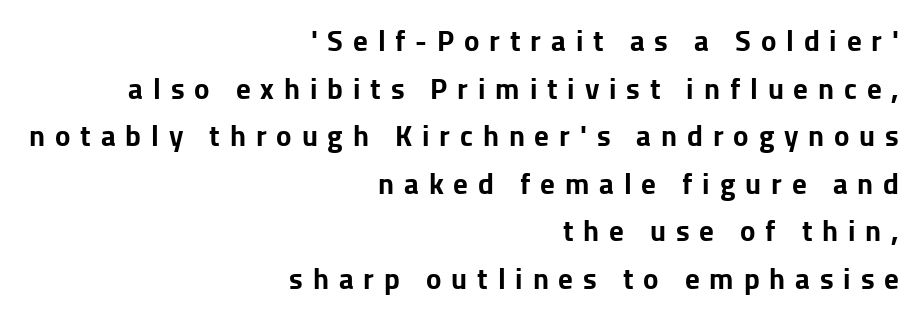
The image shows 29 px bold sans-serif type, upright; set right-aligned, normal line spacing (1.64x), unusually wide letter spacing (+0.34 em), not underlined; low stroke contrast and a medium x-height.
